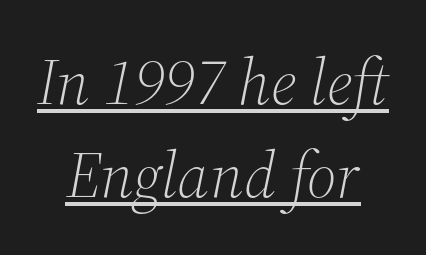
The image shows 65 px light serif type, italic (leaning right); set centered, normal line spacing (1.43x), normal letter spacing, underlined; medium stroke contrast and a medium x-height.
